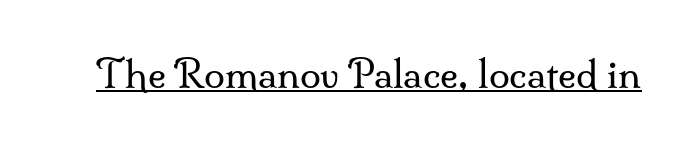
Q: Is the text bold? A: No.
Q: Is the text italic (slanted)? A: No, it is upright.
Q: Is the typeface a serif or a sans-serif typeface? A: Serif.
Q: Is the text underlined? A: Yes.
Q: Is the spacing between letters normal or unusually wide? A: Normal.
Q: Width (condensed, normal, or wide)? A: Normal.
Q: Stroke contrast? A: Medium.
Q: x-height? A: Small.
Q: Monospaced? A: No.
